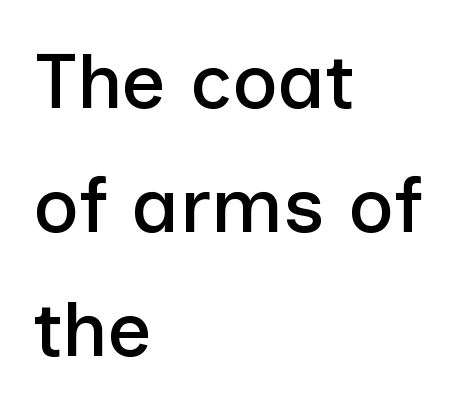
This block has exactly the height ordinary leading produces. This sample uses a sans-serif face. Short and long lines alike share a common starting point at left. Rule under the text: the space is simply empty.
